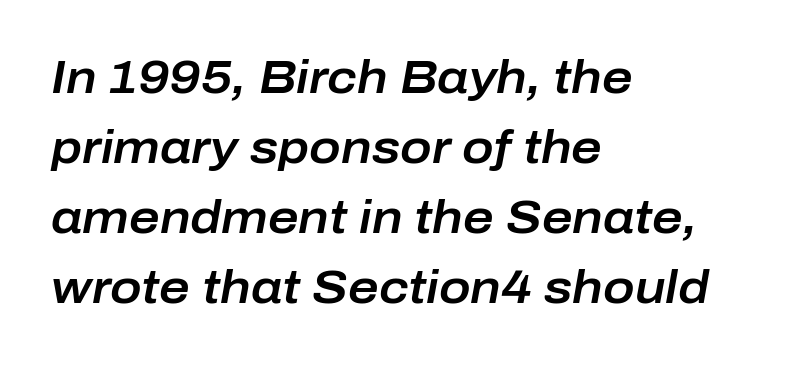
{"italic": "yes", "lean": "right", "slant_degrees": 10, "width": "normal", "stroke_contrast": "low", "x_height": "medium", "monospaced": "no", "underline": "no", "align": "left", "line_spacing": "normal", "line_spacing_ratio": 1.49, "letter_spacing": "normal", "letter_spacing_em": 0.0, "glyph_px": 47}
